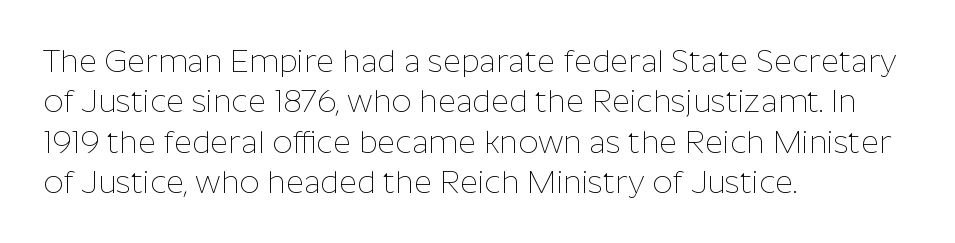
{"serif": "no", "italic": "no", "bold": "no", "weight": "thin", "width": "normal", "stroke_contrast": "low", "x_height": "medium", "monospaced": "no", "underline": "no", "align": "left", "line_spacing": "normal", "line_spacing_ratio": 1.3, "letter_spacing": "normal", "letter_spacing_em": 0.0, "glyph_px": 31}
